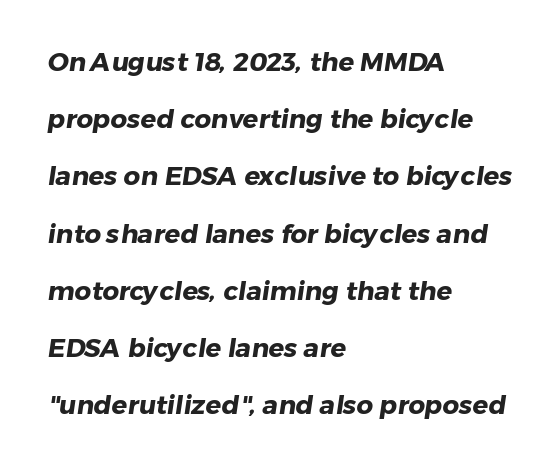
{"bold": "yes", "underline": "no", "align": "left", "line_spacing": "loose", "line_spacing_ratio": 2.2, "letter_spacing": "normal", "letter_spacing_em": 0.0, "glyph_px": 26}
